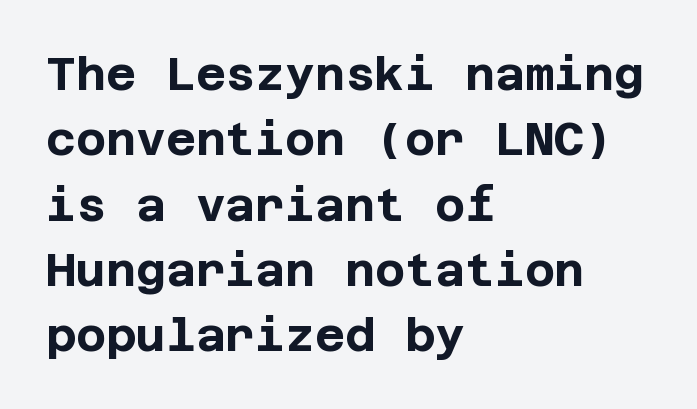
{"serif": "no", "italic": "no", "bold": "yes", "weight": "bold", "width": "normal", "stroke_contrast": "low", "x_height": "large", "underline": "no", "align": "left", "line_spacing": "normal", "line_spacing_ratio": 1.42, "letter_spacing": "normal", "letter_spacing_em": 0.0, "glyph_px": 46}
